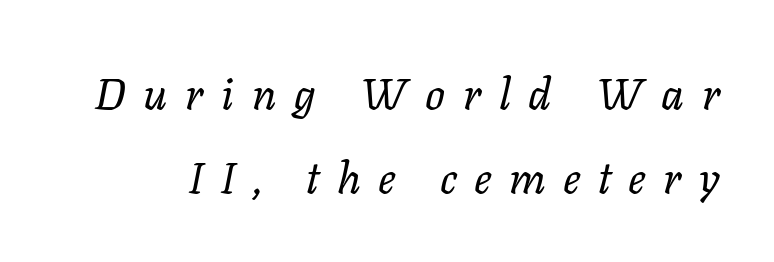
Q: Is the text bold? A: No.
Q: Is the text italic (slanted)? A: Yes, it leans right by about 11 degrees.
Q: Is the text underlined? A: No.
Q: Is the spacing between letters normal or unusually wide? A: Unusually wide.
Q: Is the spacing between lines tight, normal or loose? A: Loose.
Q: Width (condensed, normal, or wide)? A: Normal.
Q: Stroke contrast? A: Low.
Q: x-height? A: Medium.
Q: Monospaced? A: No.
